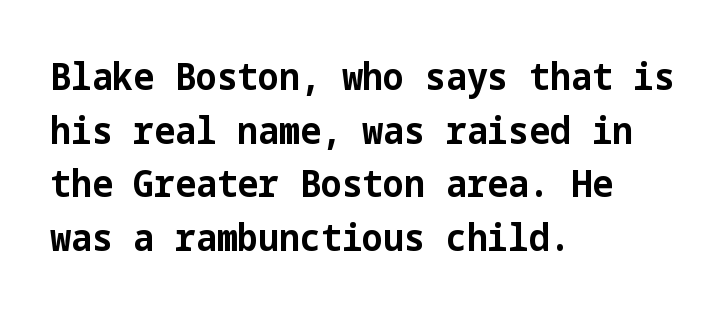
The image shows 37 px bold sans-serif type, upright; set left-aligned, normal line spacing (1.45x), normal letter spacing, not underlined; low stroke contrast and a medium x-height.
